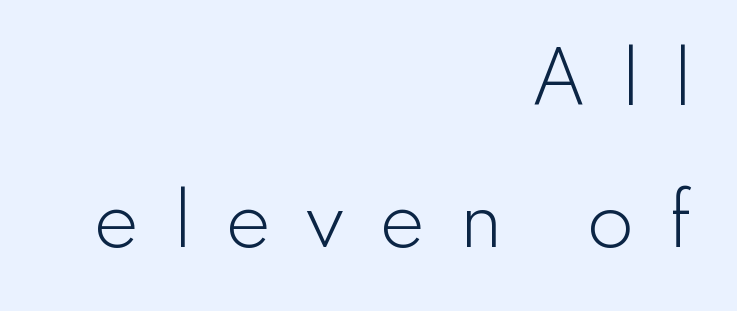
{"serif": "no", "italic": "no", "bold": "no", "weight": "light", "width": "normal", "stroke_contrast": "low", "x_height": "small", "monospaced": "no", "underline": "no", "align": "right", "line_spacing": "loose", "line_spacing_ratio": 2.06, "letter_spacing": "wide", "letter_spacing_em": 0.48, "glyph_px": 69}
